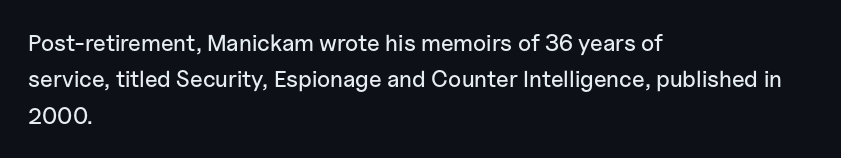
{"italic": "no", "underline": "no", "align": "left", "line_spacing": "normal", "line_spacing_ratio": 1.58, "letter_spacing": "normal", "letter_spacing_em": 0.0, "glyph_px": 23}
